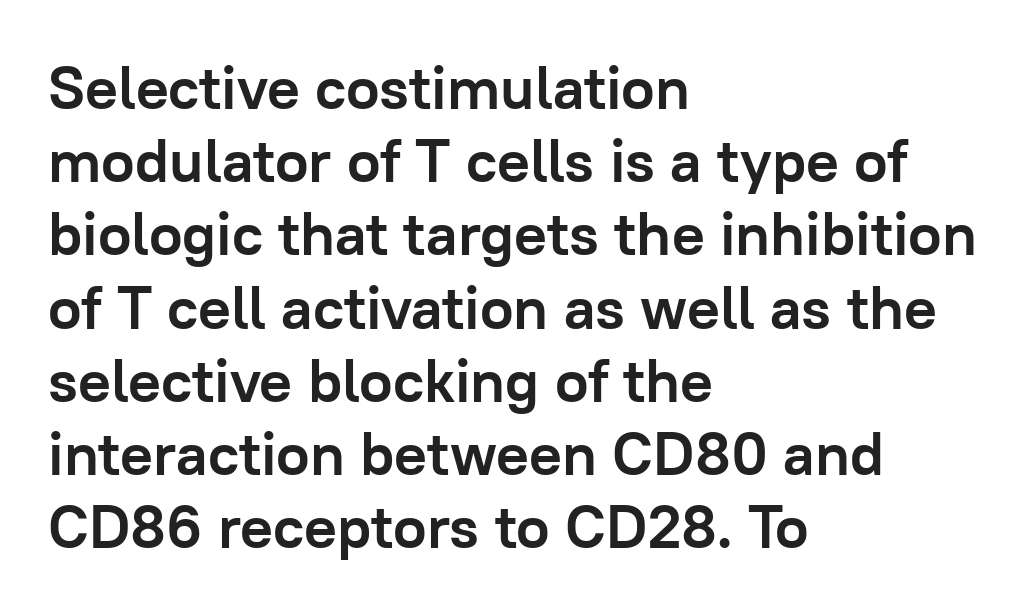
Q: Is the text bold? A: Yes.
Q: Is the text italic (slanted)? A: No, it is upright.
Q: Is the typeface a serif or a sans-serif typeface? A: Sans-serif.
Q: Is the text underlined? A: No.
Q: How is the paragraph aligned? A: Left-aligned.
Q: Is the spacing between letters normal or unusually wide? A: Normal.
Q: Width (condensed, normal, or wide)? A: Normal.
Q: Stroke contrast? A: Low.
Q: x-height? A: Medium.
Q: Monospaced? A: No.
